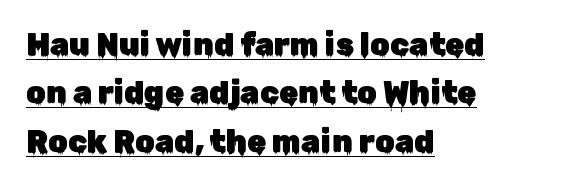
The image shows 31 px sans-serif type, upright; set left-aligned, normal line spacing (1.56x), normal letter spacing, underlined; low stroke contrast and a medium x-height.
